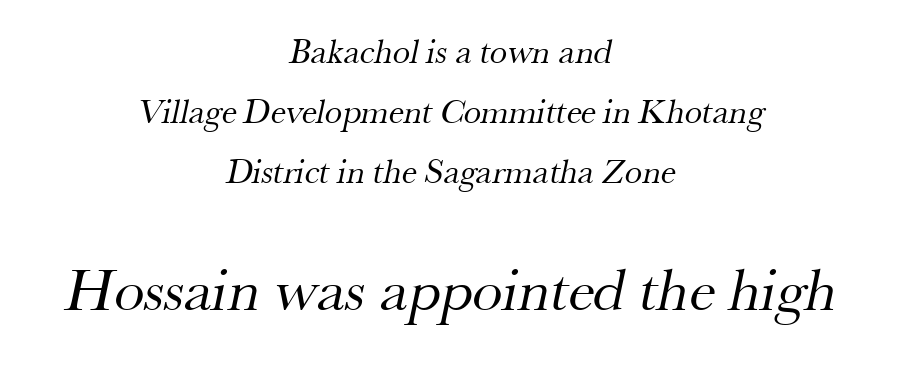
Q: Is the text bold? A: No.
Q: Is the typeface a serif or a sans-serif typeface? A: Serif.
Q: Is the text underlined? A: No.
Q: How is the paragraph aligned? A: Centered.
Q: Is the spacing between letters normal or unusually wide? A: Normal.
Q: Which block of text is set in a larger size, the first (top) or the second (bottom)? A: The second (bottom) one.
Q: Width (condensed, normal, or wide)? A: Normal.
Q: Stroke contrast? A: Medium.
Q: x-height? A: Small.
Q: Monospaced? A: No.
